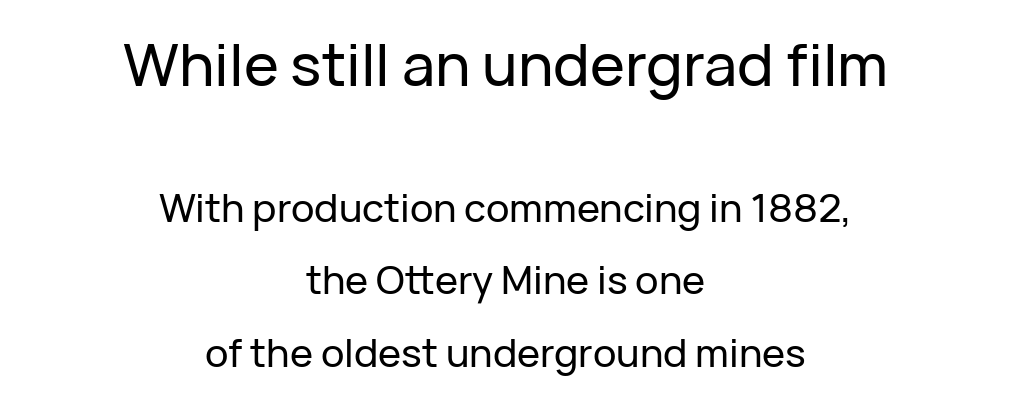
Nope, not italic — everything's standing straight. Note the varied advance widths — an 'i' is clearly narrower than an 'm'. Classification — sans serif. The baseline area is clear.
